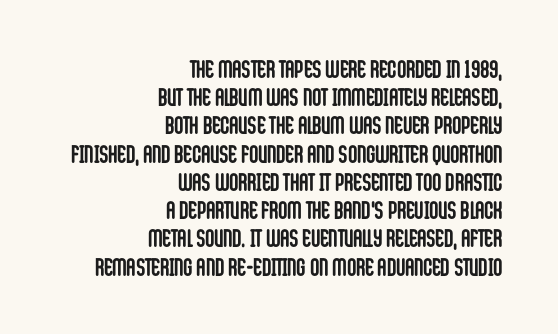
Typesetter's note: full bold, strokes at maximum text heaviness. Caption: standard tracking, unaltered. Cramped leading. Horizontal alignment here is rightward, an uncommon choice for prose.
